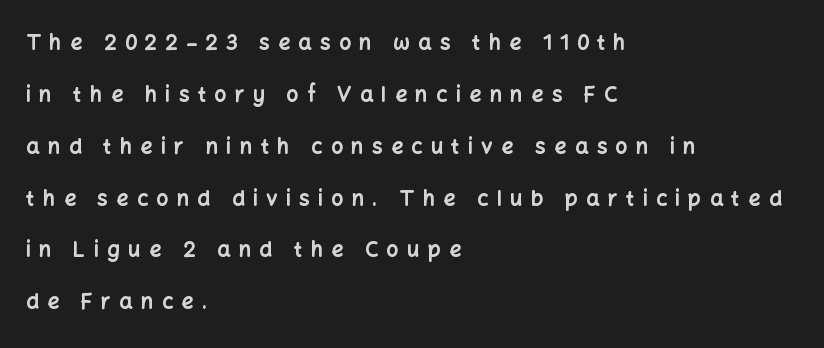
Q: Is the text bold? A: Yes.
Q: Is the text italic (slanted)? A: No, it is upright.
Q: Is the text underlined? A: No.
Q: How is the paragraph aligned? A: Left-aligned.
Q: Is the spacing between letters normal or unusually wide? A: Unusually wide.
Q: Is the spacing between lines tight, normal or loose? A: Loose.
